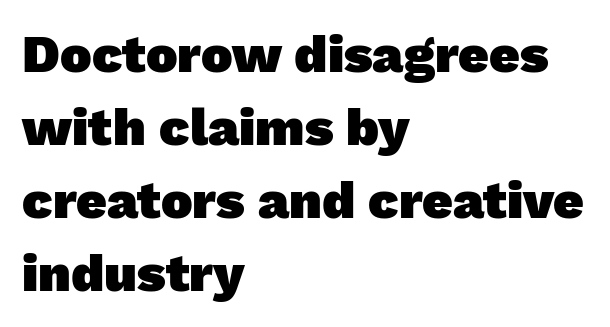
{"serif": "no", "bold": "yes", "weight": "heavy", "width": "normal", "stroke_contrast": "low", "x_height": "medium", "monospaced": "no", "underline": "no", "align": "left", "line_spacing": "normal", "line_spacing_ratio": 1.38, "letter_spacing": "normal", "letter_spacing_em": 0.0, "glyph_px": 53}
